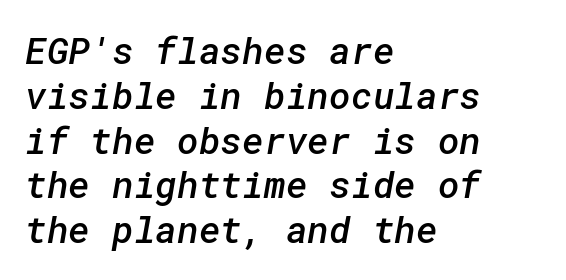
The image shows 37 px semibold sans-serif type; set left-aligned, line spacing 1.21x, normal letter spacing, not underlined; low stroke contrast and a medium x-height.
